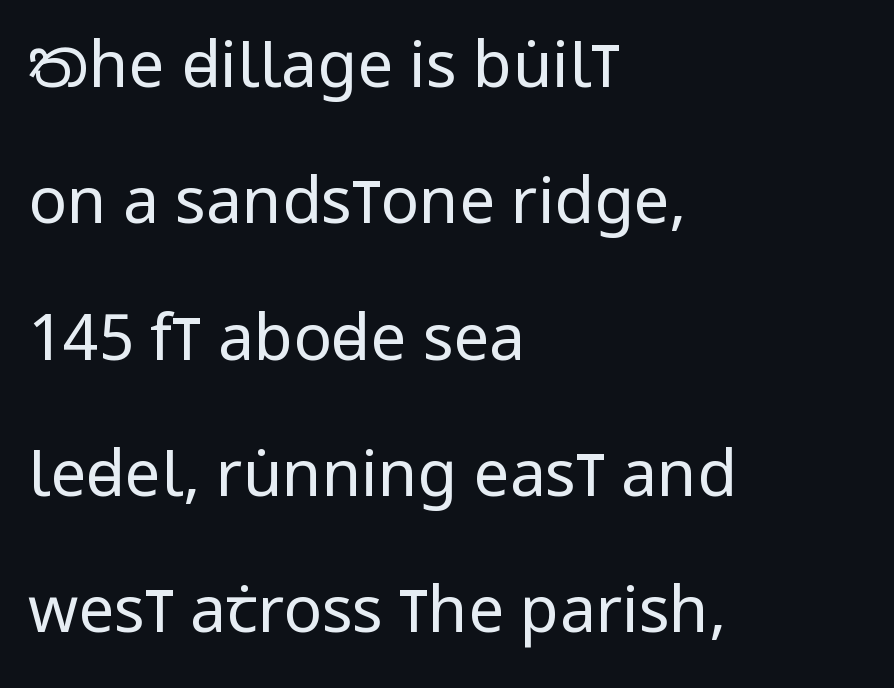
Q: Is the text bold? A: No.
Q: Is the text italic (slanted)? A: No, it is upright.
Q: Is the typeface a serif or a sans-serif typeface? A: Sans-serif.
Q: Is the text underlined? A: No.
Q: How is the paragraph aligned? A: Left-aligned.
Q: Is the spacing between letters normal or unusually wide? A: Normal.
Q: Is the spacing between lines tight, normal or loose? A: Loose.
Q: Width (condensed, normal, or wide)? A: Condensed.
Q: Stroke contrast? A: Low.
Q: x-height? A: Large.
Q: Monospaced? A: No.
